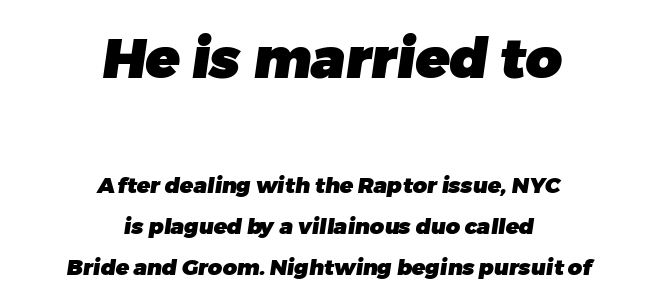
Q: Is the text bold? A: Yes.
Q: Is the typeface a serif or a sans-serif typeface? A: Sans-serif.
Q: Is the text underlined? A: No.
Q: How is the paragraph aligned? A: Centered.
Q: Is the spacing between letters normal or unusually wide? A: Normal.
Q: Which block of text is set in a larger size, the first (top) or the second (bottom)? A: The first (top) one.
Q: Width (condensed, normal, or wide)? A: Normal.
Q: Stroke contrast? A: Low.
Q: x-height? A: Medium.
Q: Monospaced? A: No.
